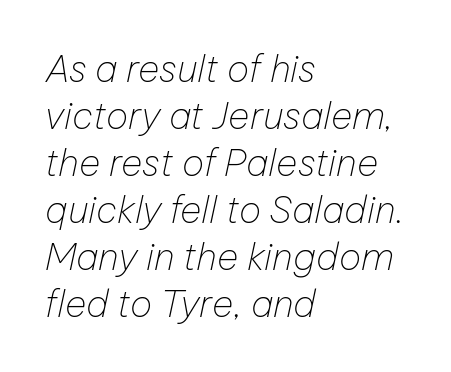
{"italic": "yes", "lean": "right", "slant_degrees": 12, "bold": "no", "weight": "thin", "width": "normal", "stroke_contrast": "low", "x_height": "medium", "monospaced": "no", "underline": "no", "align": "left", "line_spacing": "normal", "line_spacing_ratio": 1.27, "letter_spacing": "normal", "letter_spacing_em": 0.0, "glyph_px": 37}
